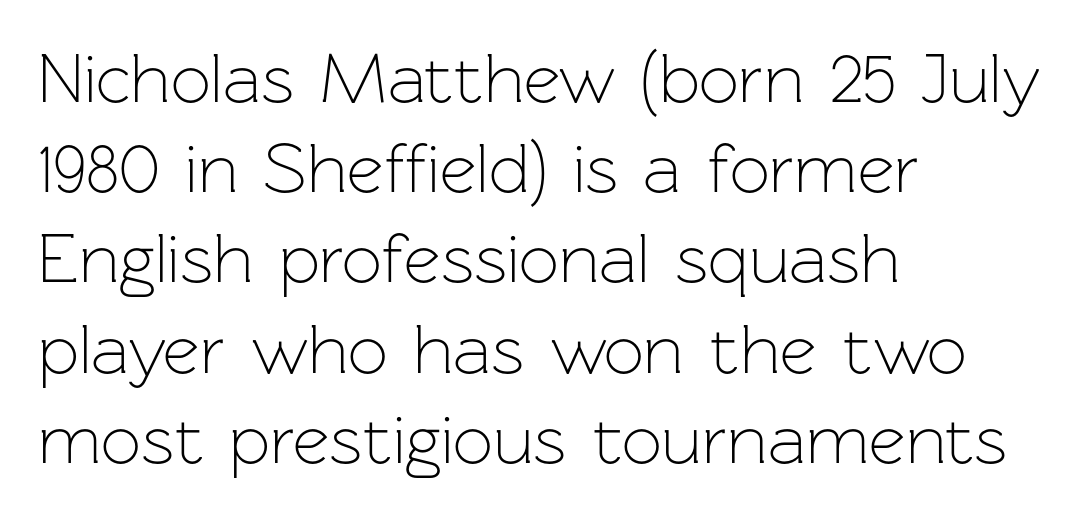
Q: Is the text bold? A: No.
Q: Is the text italic (slanted)? A: No, it is upright.
Q: Is the typeface a serif or a sans-serif typeface? A: Sans-serif.
Q: Is the text underlined? A: No.
Q: How is the paragraph aligned? A: Left-aligned.
Q: Is the spacing between letters normal or unusually wide? A: Normal.
Q: Is the spacing between lines tight, normal or loose? A: Normal.
Q: Width (condensed, normal, or wide)? A: Normal.
Q: Stroke contrast? A: Low.
Q: x-height? A: Medium.
Q: Monospaced? A: No.
